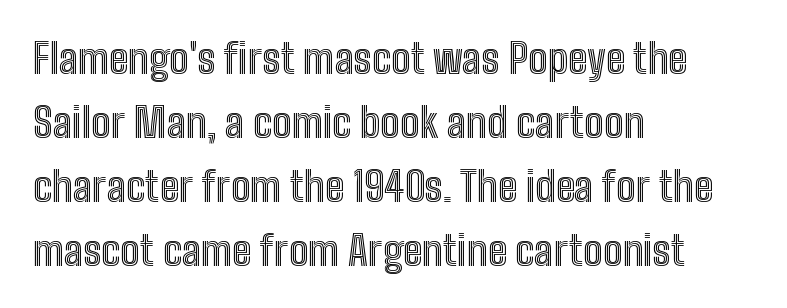
{"italic": "no", "width": "condensed", "x_height": "medium", "monospaced": "no", "underline": "no", "align": "left", "line_spacing": "normal", "line_spacing_ratio": 1.56, "letter_spacing": "normal", "letter_spacing_em": 0.0, "glyph_px": 41}
